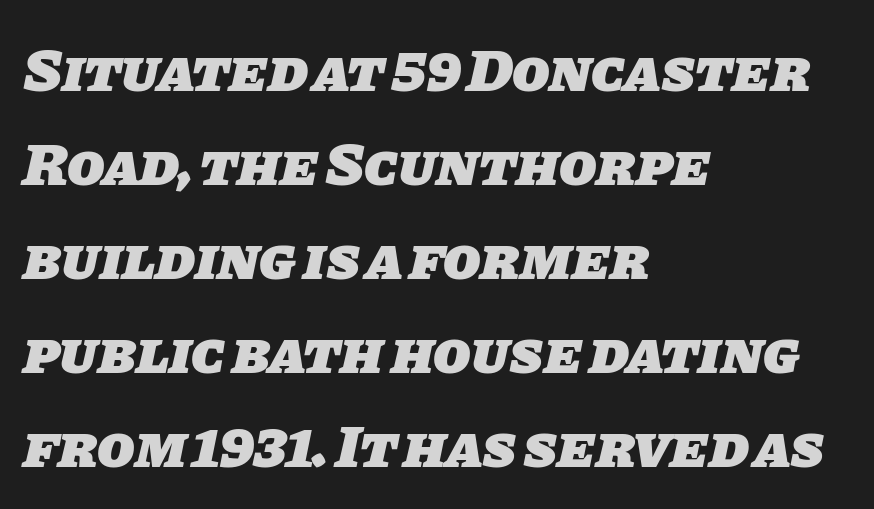
Glance below the letters and you will spot only blank space. The letters are bold, with thick, heavy strokes. A student would call this left alignment; a typographer would say flush left, rag right. The gaps between neighbouring characters are ordinary and unremarkable. Leading matches the norm, producing a regular column.
